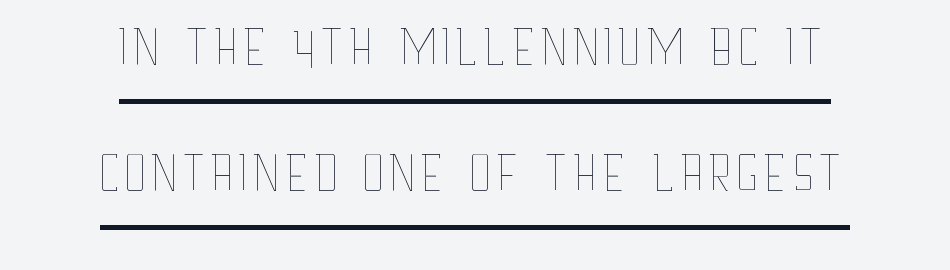
The image shows 80 px thin, condensed type, upright; set centered, normal line spacing (1.57x), normal letter spacing, underlined; low stroke contrast and a large x-height.
